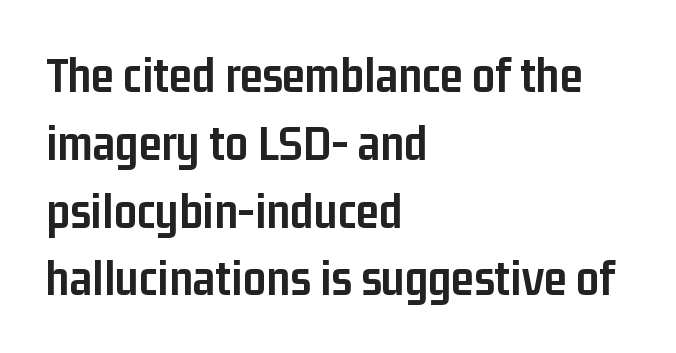
{"serif": "no", "italic": "no", "bold": "yes", "weight": "semibold", "width": "condensed", "stroke_contrast": "low", "x_height": "medium", "monospaced": "no", "underline": "no", "align": "left", "line_spacing": "normal", "line_spacing_ratio": 1.33, "letter_spacing": "normal", "letter_spacing_em": 0.0, "glyph_px": 51}
